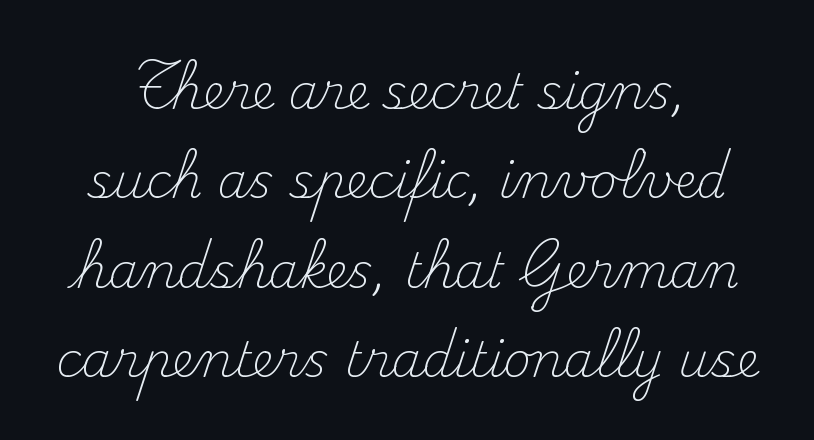
The zone under the glyphs is completely vacant. Think standard paragraph weight, or any step lighter than that. The face used here is proportionally spaced, like ordinary book or web type. Is this a sans? No — the strokes have serifs. The face used here is rendered with its standard letterfit.
